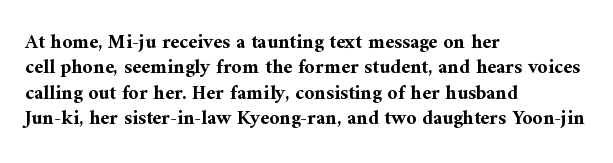
Characters follow at the spacing the type designer built in. What's the leading like? Ordinary, nothing unusual. Horizontal alignment here is leftward, the default for most running prose. The words here are not underlined. The typesetting leans heavy: a genuine bold.
